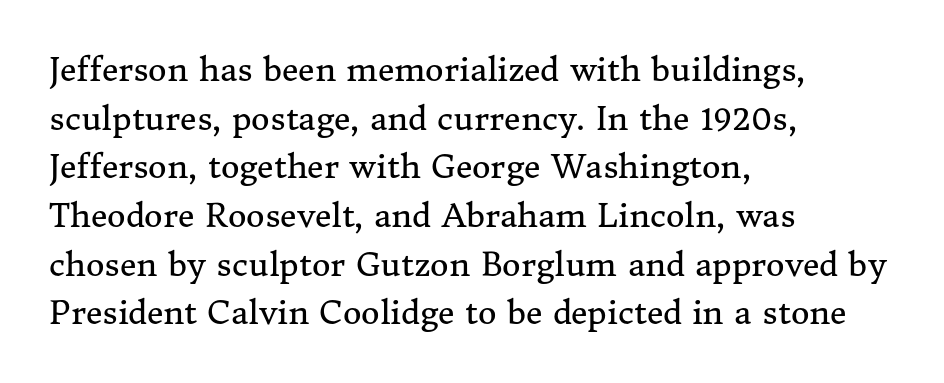
The image shows 32 px regular-weight serif type, upright; set left-aligned, normal line spacing (1.52x), normal letter spacing, not underlined; medium stroke contrast and a medium x-height.
